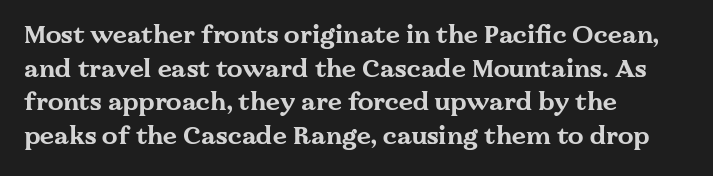
Students, note that the glyphs here touch the page at normal intervals. Chunky letters — that's bold for sure. Descenders are the only things crossing below the line. Notice how the passage keeps a crisp vertical edge on the left only.
